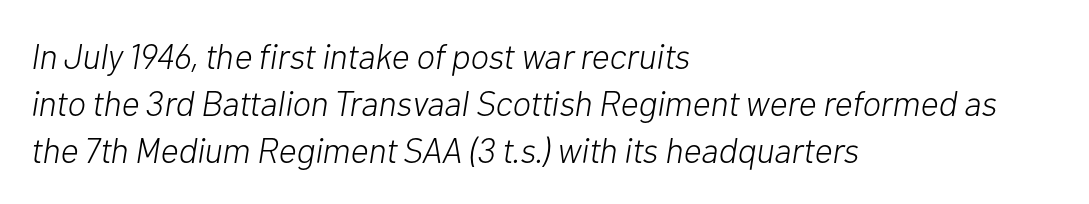
{"italic": "yes", "lean": "right", "slant_degrees": 10, "bold": "no", "weight": "light", "width": "normal", "stroke_contrast": "low", "x_height": "medium", "monospaced": "no", "underline": "no", "align": "left", "line_spacing": "normal", "line_spacing_ratio": 1.35, "letter_spacing": "normal", "letter_spacing_em": 0.0, "glyph_px": 35}
